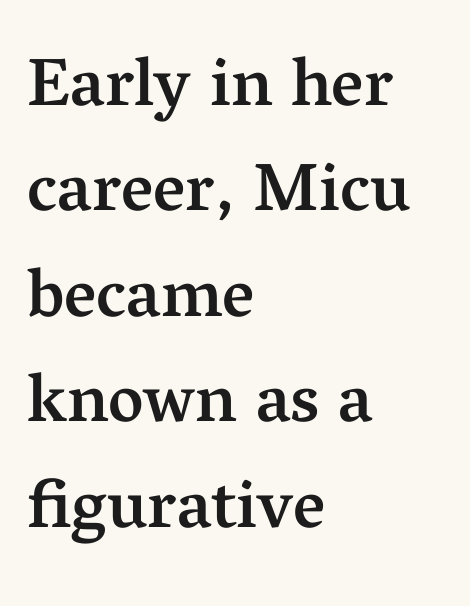
The image shows 68 px semibold serif type, upright; set left-aligned, normal line spacing (1.55x), normal letter spacing, not underlined; medium stroke contrast and a medium x-height.
